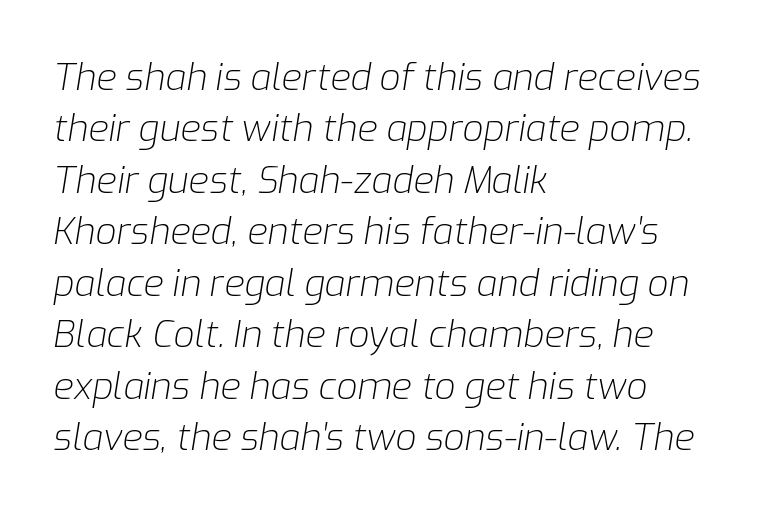
The image shows 37 px light type, italic (leaning right); set left-aligned, normal line spacing (1.39x), normal letter spacing, not underlined; low stroke contrast and a medium x-height.
